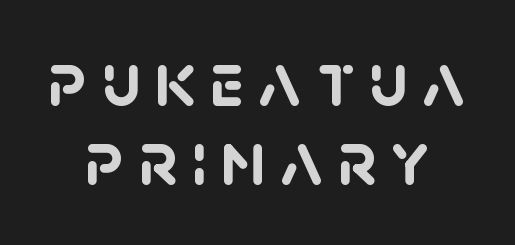
{"serif": "no", "bold": "yes", "weight": "semibold", "width": "normal", "stroke_contrast": "low", "x_height": "large", "monospaced": "no", "underline": "no", "align": "center", "line_spacing": "tight", "line_spacing_ratio": 1.01, "glyph_px": 78}
